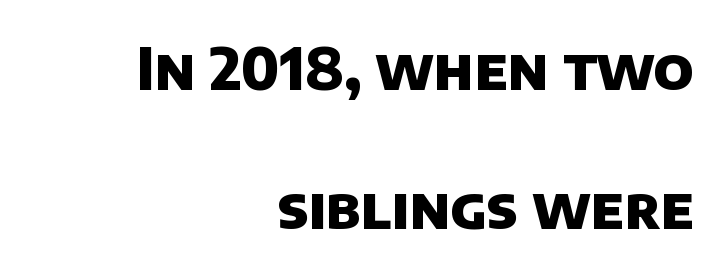
Q: Is the text bold? A: Yes.
Q: Is the typeface a serif or a sans-serif typeface? A: Sans-serif.
Q: Is the text underlined? A: No.
Q: How is the paragraph aligned? A: Right-aligned.
Q: Is the spacing between letters normal or unusually wide? A: Normal.
Q: Is the spacing between lines tight, normal or loose? A: Loose.
Q: Width (condensed, normal, or wide)? A: Normal.
Q: Stroke contrast? A: Low.
Q: x-height? A: Large.
Q: Monospaced? A: No.
